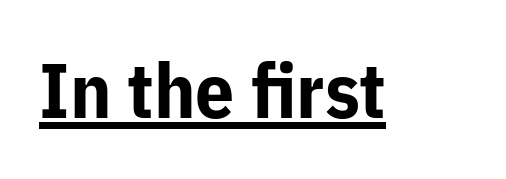
Q: Is the text bold? A: Yes.
Q: Is the text italic (slanted)? A: No, it is upright.
Q: Is the typeface a serif or a sans-serif typeface? A: Sans-serif.
Q: Is the text underlined? A: Yes.
Q: Is the spacing between letters normal or unusually wide? A: Normal.
Q: Width (condensed, normal, or wide)? A: Normal.
Q: Stroke contrast? A: Low.
Q: x-height? A: Medium.
Q: Monospaced? A: No.
